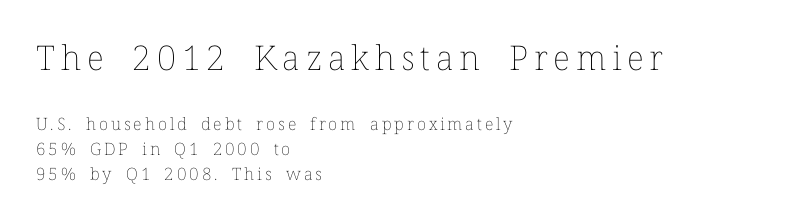
{"italic": "no", "bold": "no", "weight": "thin", "width": "normal", "stroke_contrast": "low", "x_height": "medium", "monospaced": "no", "underline": "no", "align": "left", "line_spacing": "normal", "line_spacing_ratio": 1.47, "larger_block": "first", "size_ratio": 2.0, "glyph_px": 34}
